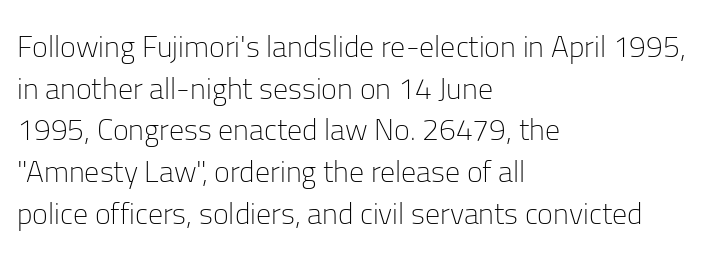
The image shows 30 px light sans-serif type, upright; set left-aligned, normal line spacing (1.39x), normal letter spacing, not underlined; low stroke contrast and a medium x-height.
